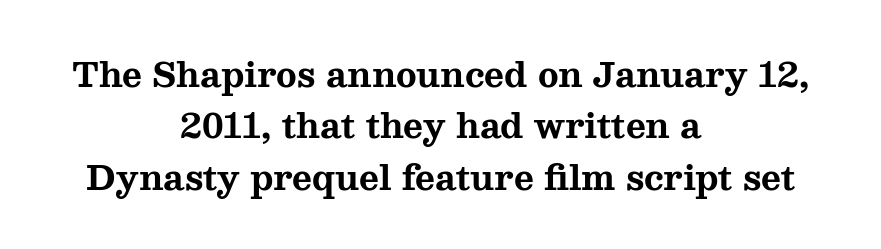
If you folded the block vertically in half, each line would mirror itself in length. Whoever set this chose a conventional vertical rhythm. Are there feet on the stems? There are — it's a serif. The passage shown has conventional tracking throughout.
